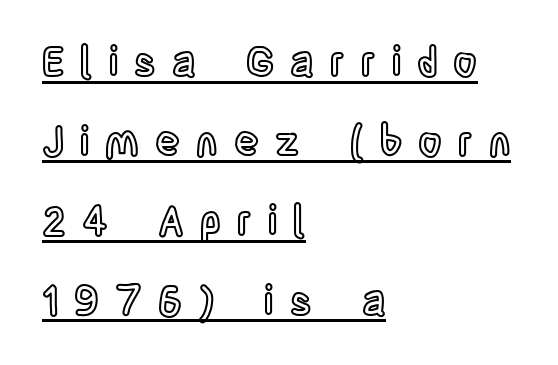
{"italic": "no", "width": "condensed", "x_height": "large", "monospaced": "no", "underline": "yes", "align": "left", "line_spacing": "loose", "line_spacing_ratio": 1.94, "letter_spacing": "wide", "letter_spacing_em": 0.39, "glyph_px": 41}
